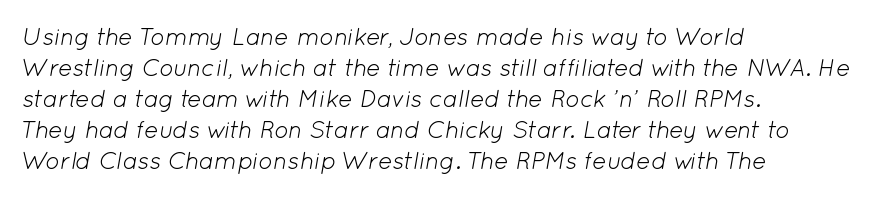
The image shows 24 px text type, italic (leaning right); set left-aligned, normal line spacing (1.29x), normal letter spacing, not underlined.
